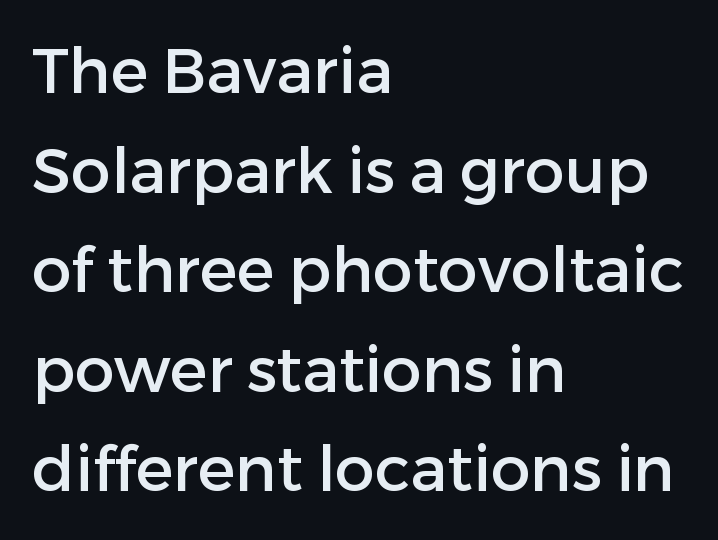
The image shows 63 px sans-serif type, upright; set left-aligned, normal line spacing (1.58x), normal letter spacing, not underlined; low stroke contrast and a medium x-height.
